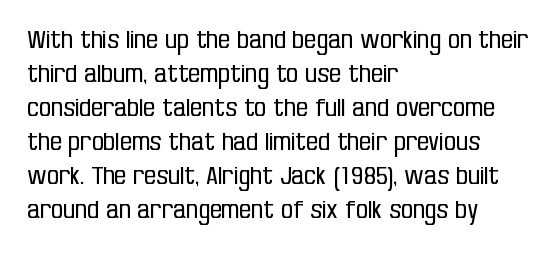
The image shows 24 px text type, upright; set left-aligned, normal line spacing (1.42x), normal letter spacing, not underlined.
